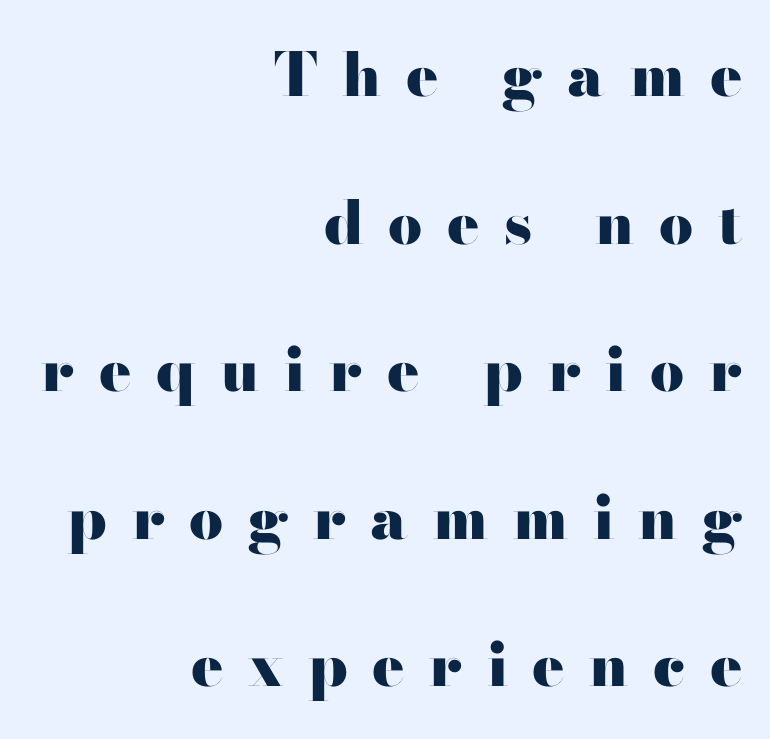
{"serif": "no", "italic": "no", "bold": "yes", "weight": "heavy", "width": "wide", "stroke_contrast": "high", "x_height": "small", "monospaced": "no", "underline": "no", "align": "right", "line_spacing": "loose", "line_spacing_ratio": 2.46, "letter_spacing": "wide", "letter_spacing_em": 0.41, "glyph_px": 60}
